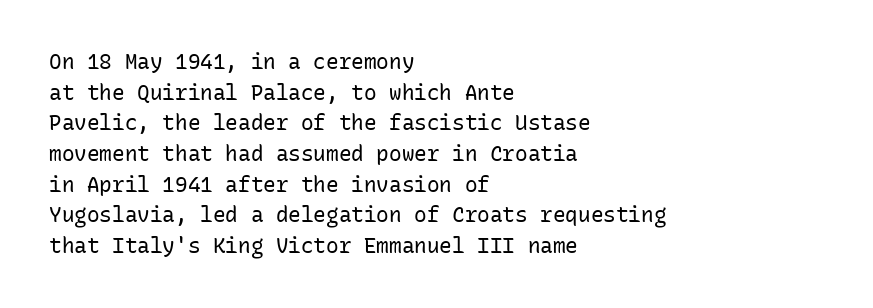
The strip under each line holds only bare page. The lines in this sample share a left origin and differ only in where they stop. The block of text has a typical density, with ordinary space between rows. A typesetter would call this zero additional tracking. Each stroke keeps to a modest, everyday thickness or less. Style check: upright.
